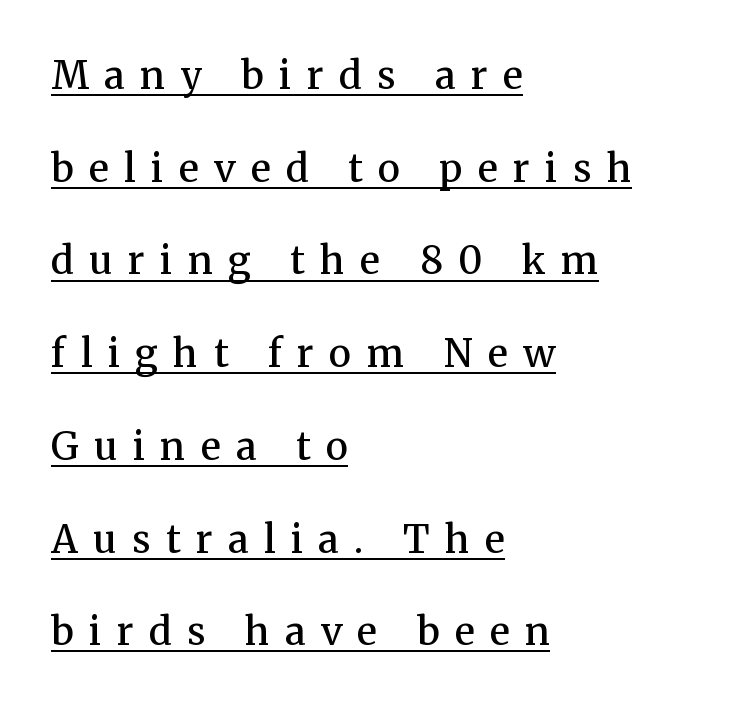
The image shows 38 px semibold serif type, upright; set left-aligned, loose line spacing (2.44x), unusually wide letter spacing (+0.41 em), underlined; medium stroke contrast and a medium x-height.
